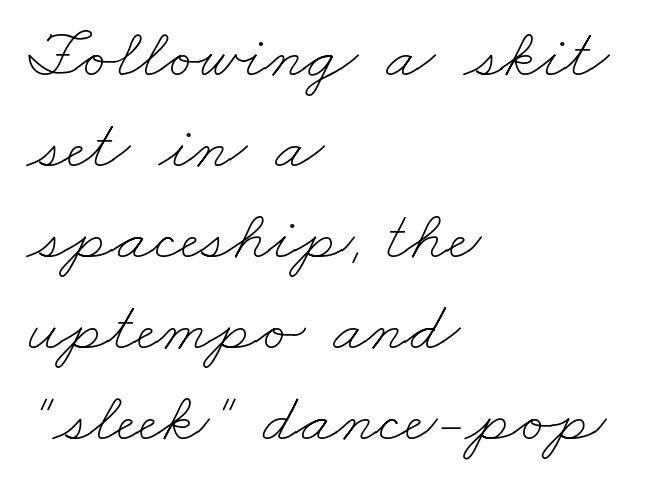
Notice how the passage keeps a crisp vertical edge on the left only. What stands out about the letter spacing? Nothing — it is the standard amount. Character widths vary here, with narrow letters taking less room than wide ones. Bare-footed words on every line.
